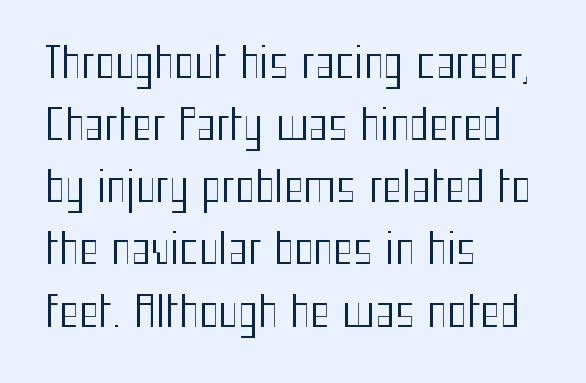
The image shows 42 px regular-weight, condensed sans-serif type, upright; set left-aligned, normal line spacing (1.48x), normal letter spacing, not underlined; medium stroke contrast and a medium x-height.
